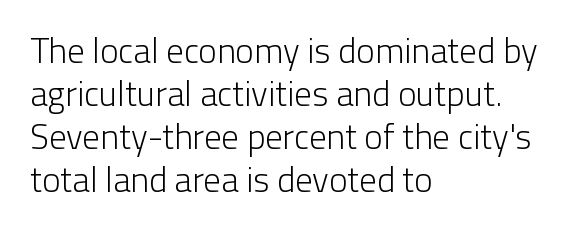
Honestly, the letter spacing is just normal — you wouldn't notice it. Rule under the text: the space is simply empty. Horizontally, the lines are justified to the leading edge only. In terms of letterform style, serifs are entirely absent. Character widths vary here, with narrow letters taking less room than wide ones. If you drew a line through each stem, it would be perfectly vertical.
